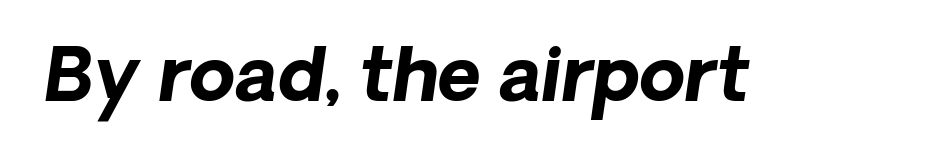
{"serif": "no", "bold": "yes", "weight": "bold", "width": "normal", "stroke_contrast": "low", "x_height": "medium", "monospaced": "no", "underline": "no", "letter_spacing": "normal", "letter_spacing_em": 0.0, "glyph_px": 74}
